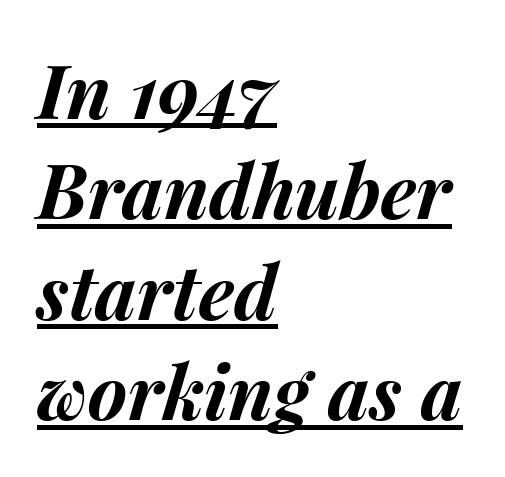
Do the characters align in a grid? No, the font is proportional. No extra tracking has been applied to these lines. The characters look thick and weighty, a clear bold. If you drew a line through each stem, it would be angled. The lines are quadded left. Students, observe: this is what conventionally led text looks like.
